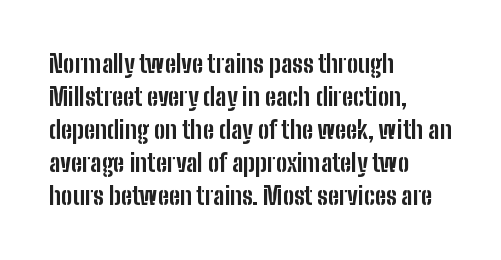
{"italic": "no", "bold": "yes", "underline": "no", "align": "left", "line_spacing": "normal", "line_spacing_ratio": 1.37, "letter_spacing": "normal", "letter_spacing_em": 0.0, "glyph_px": 24}
